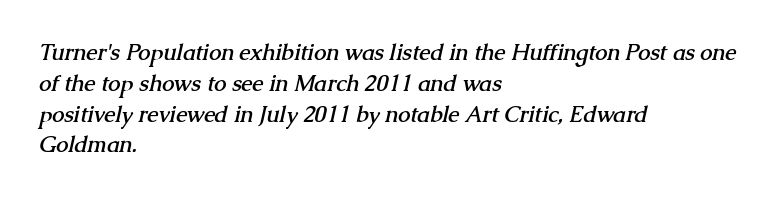
{"bold": "yes", "underline": "no", "align": "left", "line_spacing": "normal", "line_spacing_ratio": 1.4, "letter_spacing": "normal", "letter_spacing_em": 0.0, "glyph_px": 22}
